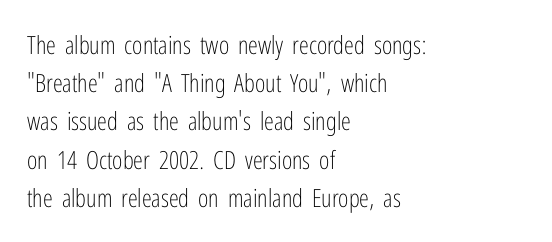
{"italic": "no", "bold": "no", "underline": "no", "align": "left", "line_spacing": "normal", "line_spacing_ratio": 1.53, "letter_spacing": "normal", "letter_spacing_em": 0.0, "glyph_px": 25}
